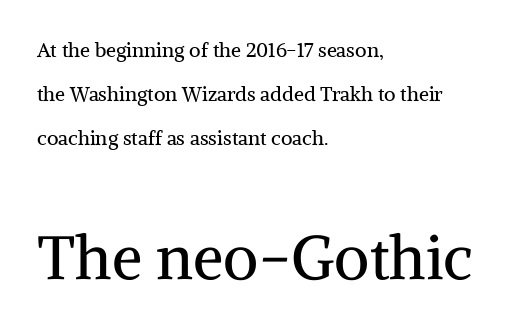
The image shows 61 px regular-weight serif type, upright; set left-aligned, loose line spacing (2.2x), normal letter spacing, not underlined; the second (bottom) block is 3.05x larger; medium stroke contrast and a medium x-height.
